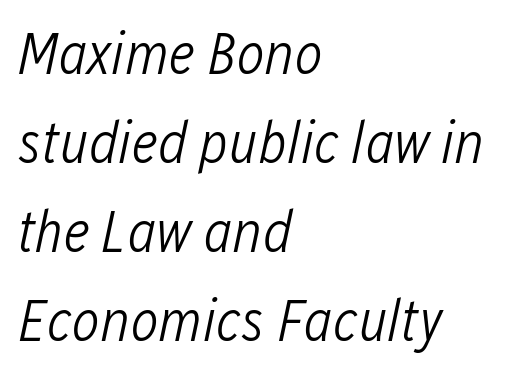
The image shows 59 px light, condensed type, italic (leaning right); set left-aligned, normal line spacing (1.51x), normal letter spacing, not underlined; low stroke contrast and a medium x-height.
